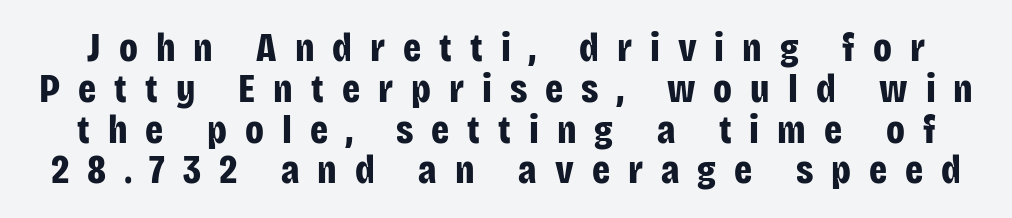
The image shows 40 px bold, condensed sans-serif type, upright; set tight line spacing (1.02x), unusually wide letter spacing (+0.45 em), not underlined; low stroke contrast and a large x-height.
